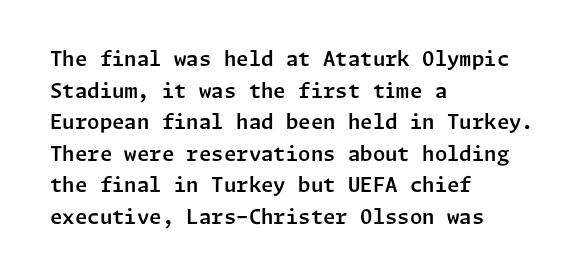
The baseline area is clear. The letterforms sit shoulder to shoulder at normal distance. Each line starts at the same left margin while the right side varies. You can tell it's not italic because the verticals are truly vertical.
